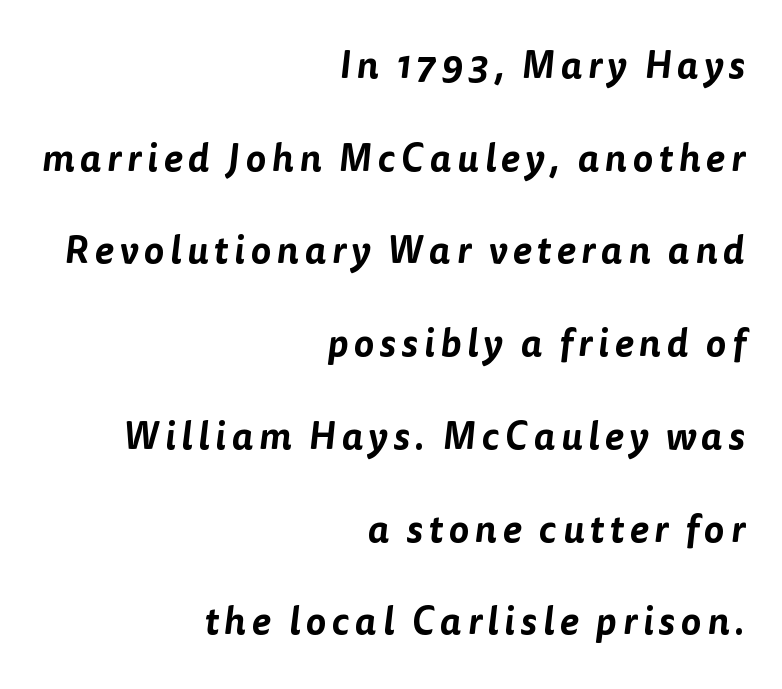
{"serif": "no", "width": "normal", "stroke_contrast": "low", "x_height": "medium", "monospaced": "no", "underline": "no", "align": "right", "line_spacing": "loose", "line_spacing_ratio": 2.44, "glyph_px": 38}
